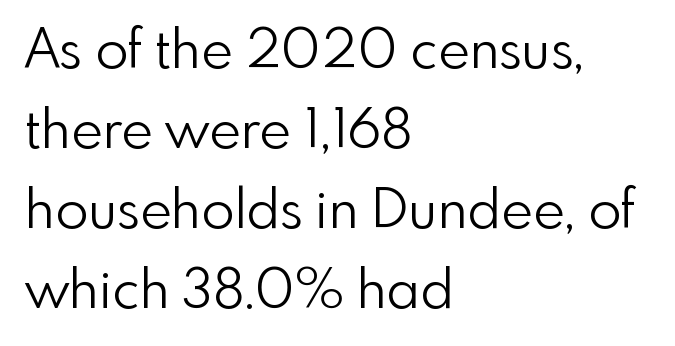
Q: Is the text bold? A: No.
Q: Is the text italic (slanted)? A: No, it is upright.
Q: Is the typeface a serif or a sans-serif typeface? A: Sans-serif.
Q: Is the text underlined? A: No.
Q: How is the paragraph aligned? A: Left-aligned.
Q: Is the spacing between letters normal or unusually wide? A: Normal.
Q: Is the spacing between lines tight, normal or loose? A: Normal.
Q: Width (condensed, normal, or wide)? A: Normal.
Q: Stroke contrast? A: Low.
Q: x-height? A: Small.
Q: Monospaced? A: No.
